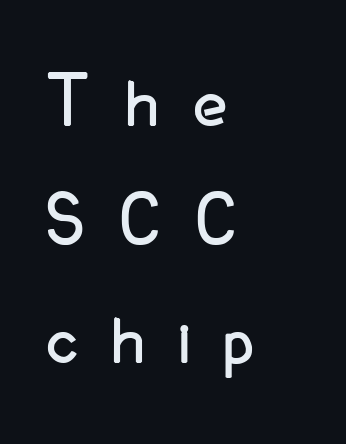
The image shows 77 px condensed sans-serif type, upright; set left-aligned, normal line spacing (1.54x), unusually wide letter spacing (+0.45 em), not underlined; low stroke contrast and a small x-height.
